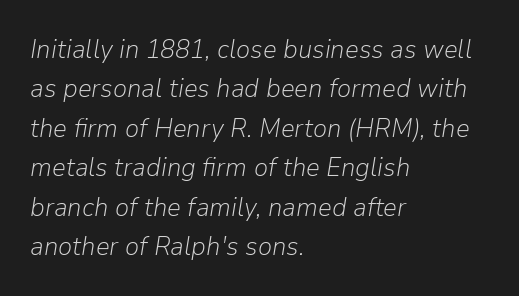
Beneath every word, the page is bare. Reading down the block, your eye returns to a fixed left position each line. The tracking reads as untouched default to a designer's eye. If you drew a line through each stem, it would be angled. Vertical stems look standard width or narrower in stroke. The space between consecutive lines is moderate.
